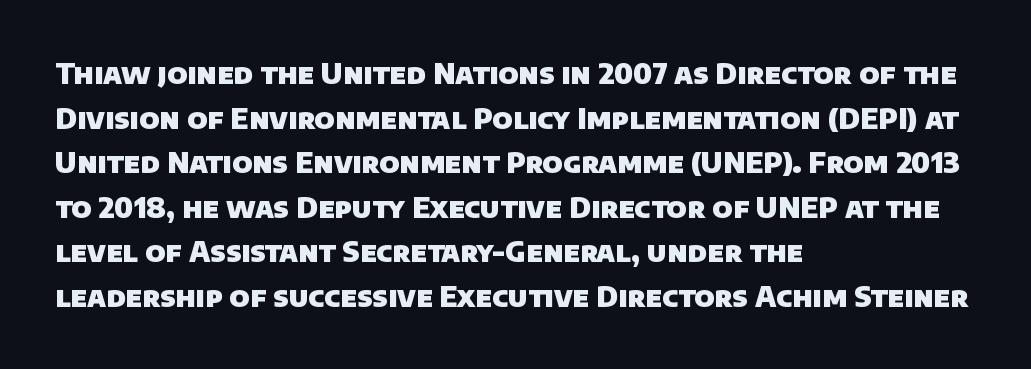
Q: Is the text bold? A: Yes.
Q: Is the typeface a serif or a sans-serif typeface? A: Sans-serif.
Q: Is the text underlined? A: No.
Q: How is the paragraph aligned? A: Left-aligned.
Q: Is the spacing between letters normal or unusually wide? A: Normal.
Q: Is the spacing between lines tight, normal or loose? A: Normal.
Q: Width (condensed, normal, or wide)? A: Normal.
Q: Stroke contrast? A: Low.
Q: x-height? A: Large.
Q: Monospaced? A: No.
